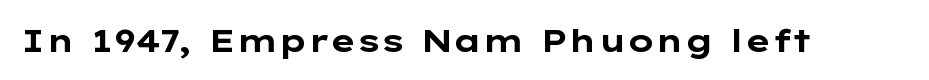
Q: Is the text bold? A: Yes.
Q: Is the text italic (slanted)? A: No, it is upright.
Q: Is the typeface a serif or a sans-serif typeface? A: Sans-serif.
Q: Is the text underlined? A: No.
Q: Is the spacing between letters normal or unusually wide? A: Normal.
Q: Width (condensed, normal, or wide)? A: Wide.
Q: Stroke contrast? A: Low.
Q: x-height? A: Medium.
Q: Monospaced? A: No.
